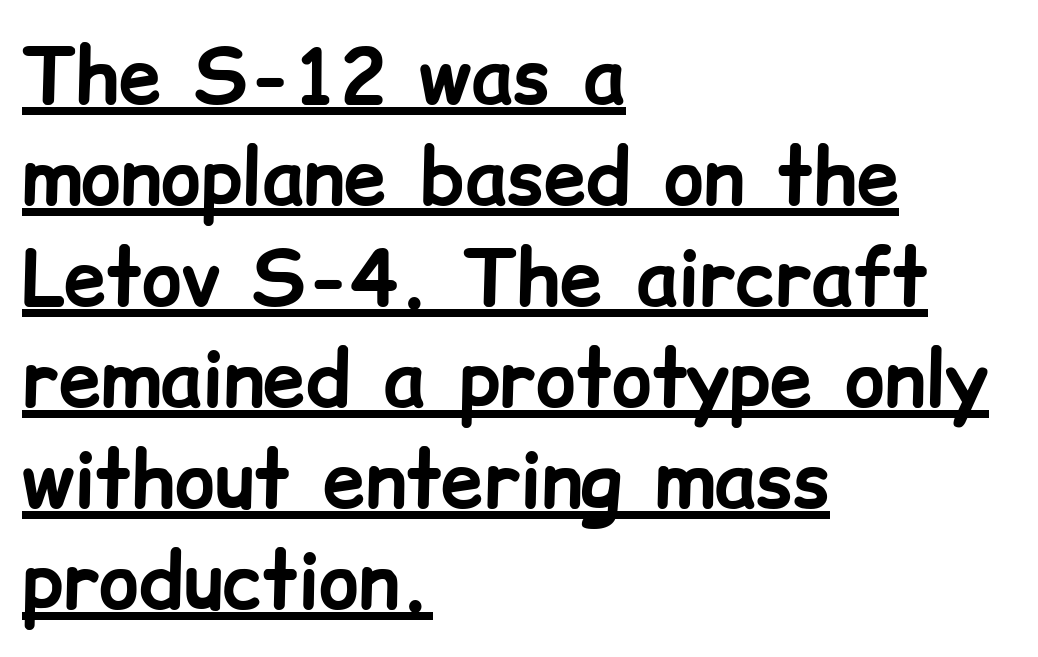
The image shows 76 px bold sans-serif type, upright; set left-aligned, normal line spacing (1.33x), normal letter spacing, underlined; low stroke contrast and a medium x-height.
